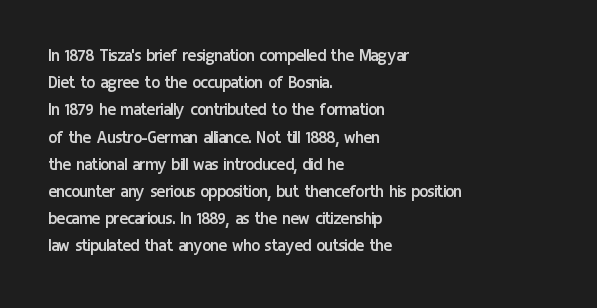
The image shows 20 px text type, upright; set left-aligned, normal line spacing (1.36x), normal letter spacing, not underlined.
